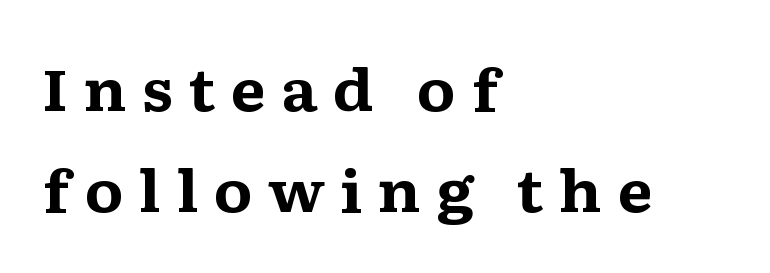
Q: Is the text bold? A: Yes.
Q: Is the text italic (slanted)? A: No, it is upright.
Q: Is the typeface a serif or a sans-serif typeface? A: Serif.
Q: Is the text underlined? A: No.
Q: How is the paragraph aligned? A: Left-aligned.
Q: Is the spacing between letters normal or unusually wide? A: Unusually wide.
Q: Width (condensed, normal, or wide)? A: Wide.
Q: Stroke contrast? A: Medium.
Q: x-height? A: Medium.
Q: Monospaced? A: No.
